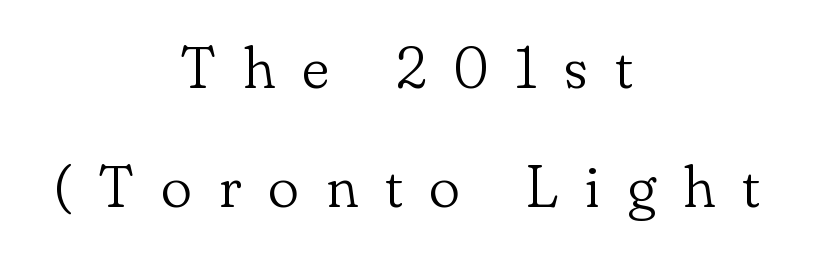
The image shows 59 px light serif type, upright; set centered, loose line spacing (2.01x), unusually wide letter spacing (+0.45 em), not underlined; low stroke contrast and a small x-height.
